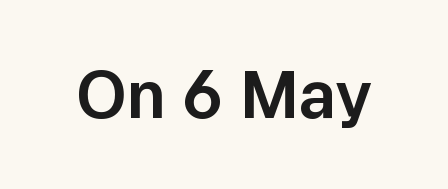
The image shows 66 px sans-serif type, upright; set normal letter spacing, not underlined; low stroke contrast and a medium x-height.
